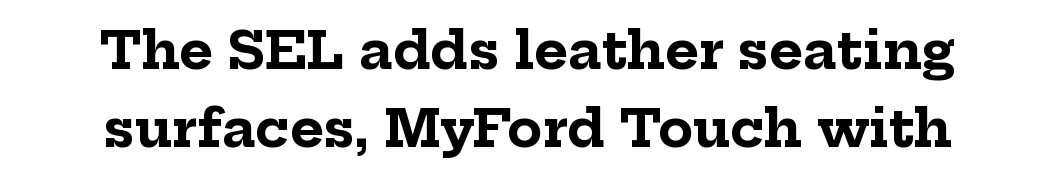
The image shows 52 px bold serif type, upright; set centered, normal line spacing (1.5x), normal letter spacing, not underlined; low stroke contrast and a medium x-height.
